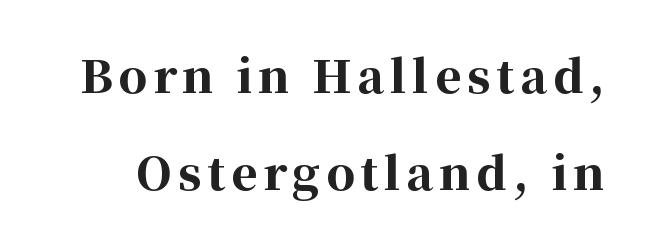
Varying glyph widths throughout — classic text-font behaviour. The area under the type is left untouched. A typesetter would mark this as roman, not italic. Look at the bottom of the vertical strokes: they flare into serifs here.
